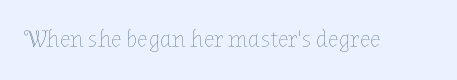
Only glyphs here, with clear space below each row. Notice how the stems are strictly vertical — no italics here. Between one letter and the next there's only the usual sliver of space. Is this a heavy cut? Hardly; it is regular or lighter.
